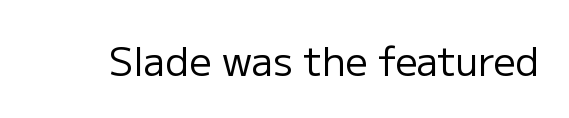
The image shows 39 px regular-weight sans-serif type, upright; set normal letter spacing, not underlined; low stroke contrast and a medium x-height.
